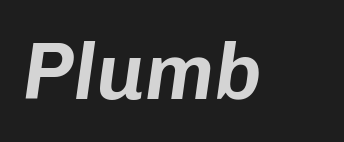
Does the lettering tilt? It does — this is italic. The rendering uses natural spacing where letterforms have individual widths. Honestly, the letter spacing is just normal — you wouldn't notice it. Only glyphs here, with clear space below each row.
